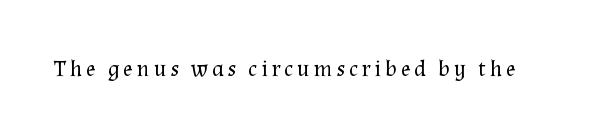
The image shows 23 px text type, upright; set not underlined.
